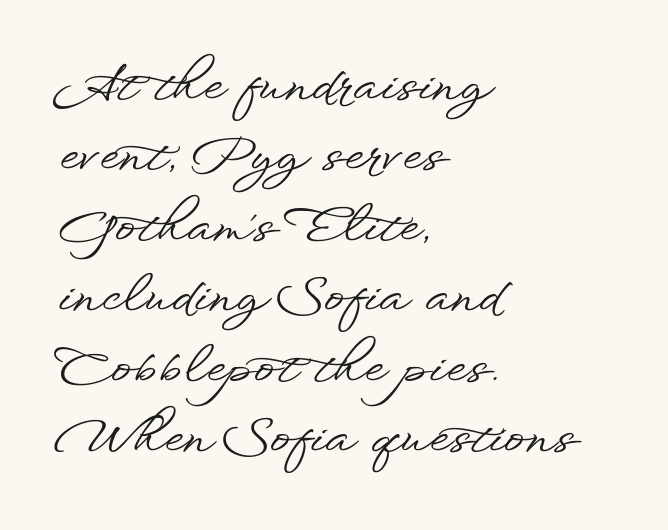
The compositor pushed each line to the left boundary. The gap between lines stays unmarked. Stroke terminals: plain, sans-serif. The rendering uses a moderate line-height, typical for paragraphs. The horizontal fit of the characters is conventional and even.
